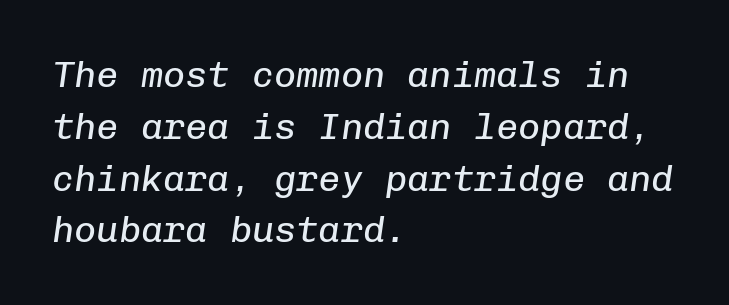
Q: Is the text bold? A: No.
Q: Is the text italic (slanted)? A: Yes, it leans right by about 8 degrees.
Q: Is the text underlined? A: No.
Q: How is the paragraph aligned? A: Left-aligned.
Q: Is the spacing between letters normal or unusually wide? A: Normal.
Q: Is the spacing between lines tight, normal or loose? A: Normal.
Q: Width (condensed, normal, or wide)? A: Normal.
Q: Stroke contrast? A: Low.
Q: x-height? A: Medium.
Q: Monospaced? A: Yes.
